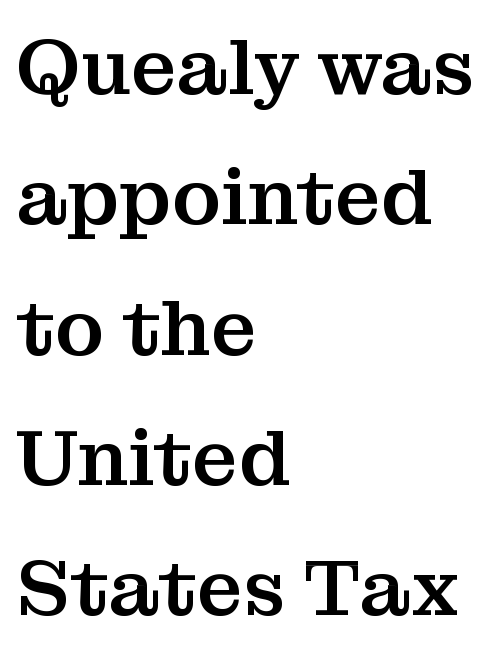
Does the lettering tilt? It doesn't — this is upright. The letterforms sit shoulder to shoulder at normal distance. Regular leading. These lines are set flush left with a ragged right edge.
